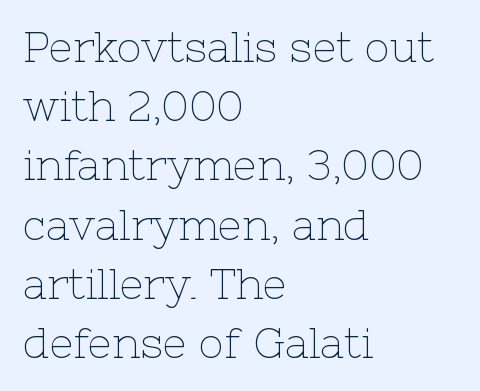
{"serif": "yes", "italic": "no", "bold": "no", "weight": "thin", "width": "normal", "stroke_contrast": "low", "x_height": "medium", "monospaced": "no", "underline": "no", "align": "left", "line_spacing": "normal", "line_spacing_ratio": 1.41, "letter_spacing": "normal", "letter_spacing_em": 0.0, "glyph_px": 42}
